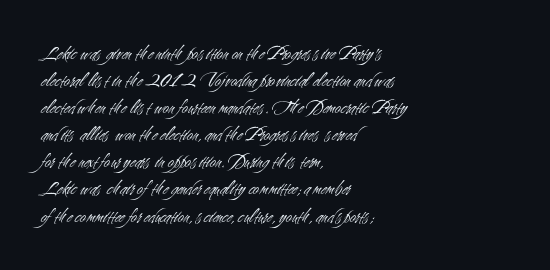
Q: Is the text bold? A: No.
Q: Is the text italic (slanted)? A: Yes.
Q: Is the text underlined? A: No.
Q: How is the paragraph aligned? A: Left-aligned.
Q: Is the spacing between letters normal or unusually wide? A: Normal.
Q: Is the spacing between lines tight, normal or loose? A: Normal.
